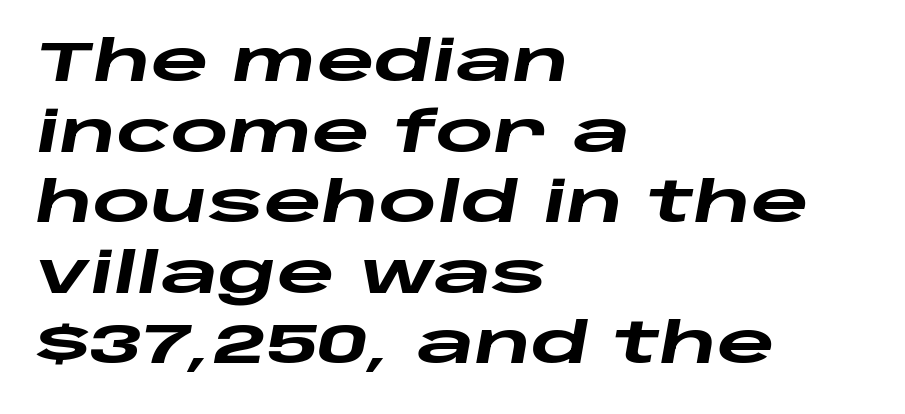
Q: Is the text bold? A: Yes.
Q: Is the text italic (slanted)? A: Yes, it leans right by about 10 degrees.
Q: Is the text underlined? A: No.
Q: How is the paragraph aligned? A: Left-aligned.
Q: Is the spacing between letters normal or unusually wide? A: Normal.
Q: Is the spacing between lines tight, normal or loose? A: Normal.
Q: Width (condensed, normal, or wide)? A: Wide.
Q: Stroke contrast? A: Low.
Q: x-height? A: Large.
Q: Monospaced? A: No.
